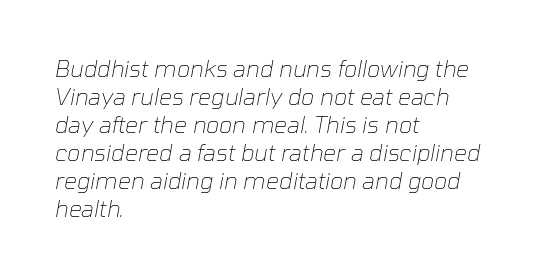
Students, note that the glyphs here touch the page at normal intervals. Plain, unruled lines of type. You can tell it's italic because the verticals aren't actually vertical. These lines stack with their left ends in a neat column. A light-to-regular cut is what we see here.
